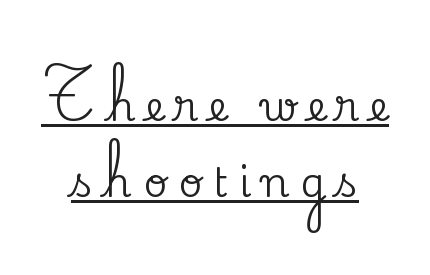
Q: Is the text italic (slanted)? A: No, it is upright.
Q: Is the typeface a serif or a sans-serif typeface? A: Serif.
Q: Is the text underlined? A: Yes.
Q: How is the paragraph aligned? A: Centered.
Q: Is the spacing between letters normal or unusually wide? A: Unusually wide.
Q: Width (condensed, normal, or wide)? A: Normal.
Q: Stroke contrast? A: Medium.
Q: x-height? A: Small.
Q: Monospaced? A: No.
